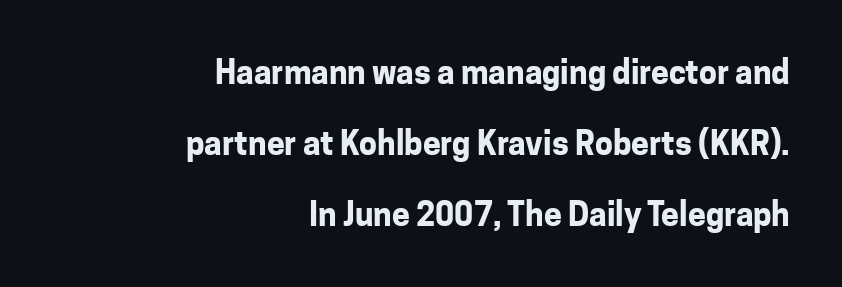
{"serif": "no", "italic": "no", "bold": "yes", "weight": "bold", "width": "normal", "stroke_contrast": "low", "x_height": "medium", "monospaced": "no", "underline": "no", "align": "right", "line_spacing": "loose", "line_spacing_ratio": 2.22, "letter_spacing": "normal", "letter_spacing_em": 0.0, "glyph_px": 32}
